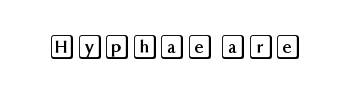
Q: Is the text italic (slanted)? A: No, it is upright.
Q: Is the text underlined? A: No.
Q: Is the spacing between letters normal or unusually wide? A: Normal.
